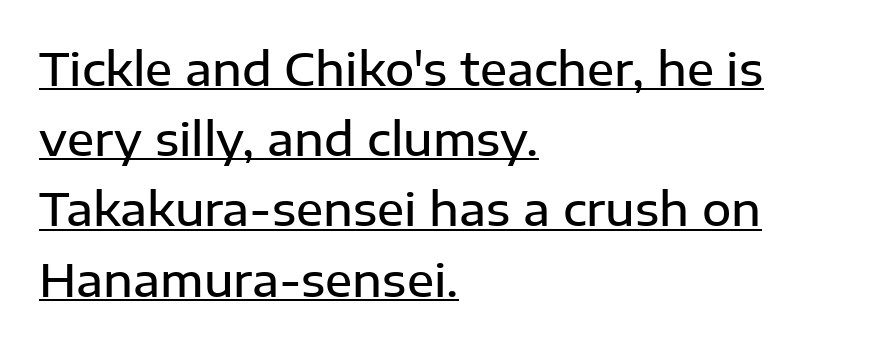
The tracking reads as untouched default to a designer's eye. The type family on display is of the sans-serif kind. A typesetter would mark this as roman, not italic. Emphasis is given by a line drawn under the lettering. This block has exactly the height ordinary leading produces. All the whitespace from short lines collects on the right.
